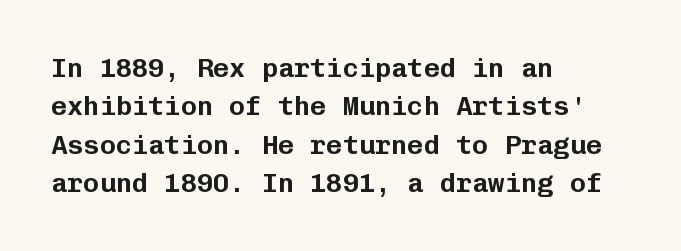
The image shows 27 px text type, upright; set left-aligned, normal line spacing (1.42x), normal letter spacing, not underlined.
